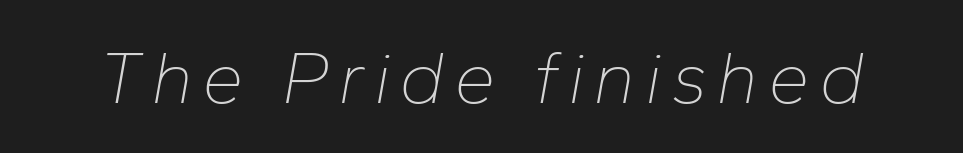
Here the designer chose a conventional face with non-uniform glyph widths. Anything drawn beneath the words? Only blank space. Slant detected: the letters are inclined. The weight tops out at a normal text grade.
